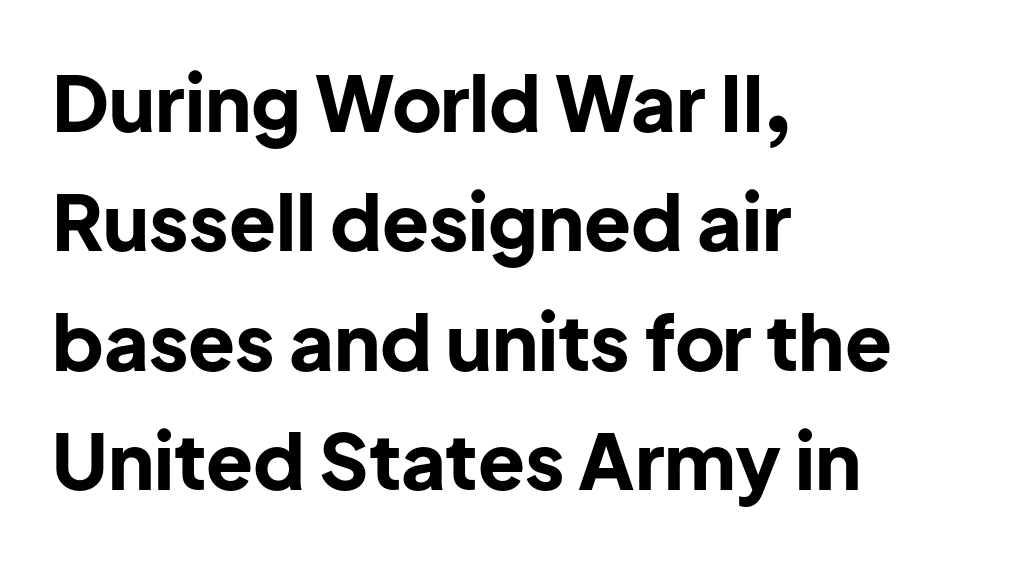
Rows of type keep a routine distance in the vertical direction. The specimen omits any rule beneath the text block's lines. In terms of letterspacing, this is plain default setting. These lines are rendered in a variable-pitch font. This is sans-serif lettering, the kind often seen on screens and signage.
